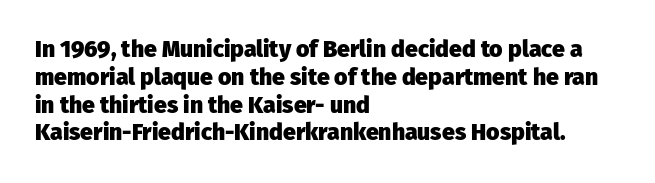
Short and long lines alike share a common starting point at left. Unlike italic type, these characters show no tilt at all. The passage shown is emphatically bold. The face used here is rendered with its standard letterfit. The space beneath each line is pristine and unruled.
